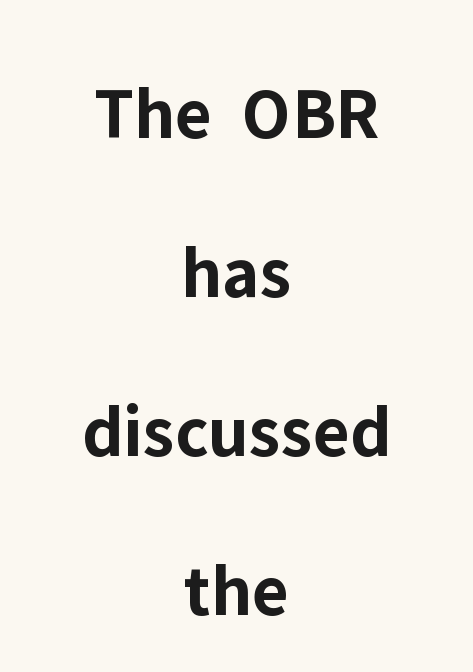
The image shows 75 px bold sans-serif type, upright; set centered, loose line spacing (2.12x), normal letter spacing, not underlined; low stroke contrast and a medium x-height.
